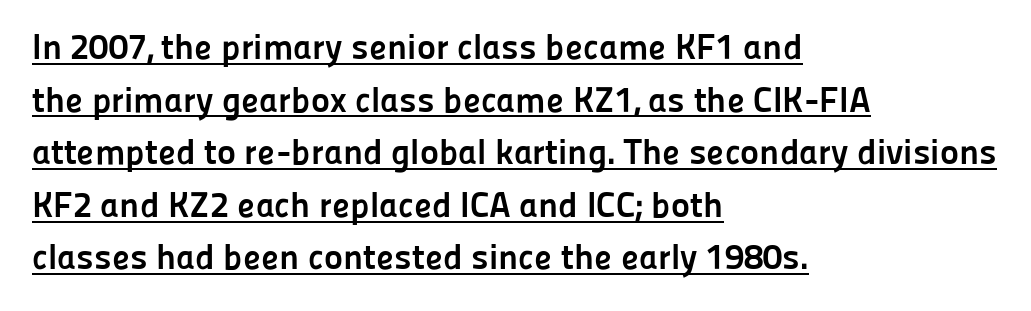
The string is rendered with underlining switched on. The horizontal fit of the characters is conventional and even. The face used here is proportionally spaced, like ordinary book or web type. Type style note: lacks serifs. Do the letters lean? They stand straight.
